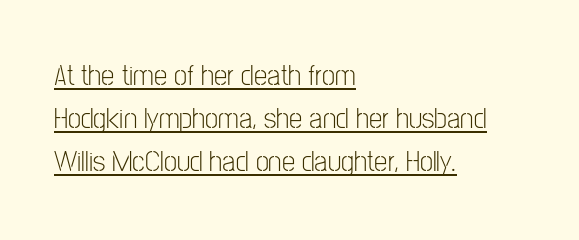
{"serif": "no", "italic": "no", "bold": "no", "weight": "light", "width": "condensed", "stroke_contrast": "low", "x_height": "medium", "monospaced": "no", "underline": "yes", "align": "left", "line_spacing": "normal", "line_spacing_ratio": 1.43, "letter_spacing": "normal", "letter_spacing_em": 0.0, "glyph_px": 30}
